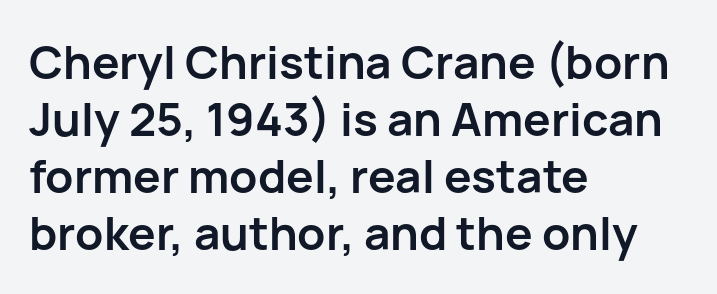
The image shows 46 px semibold sans-serif type, upright; set left-aligned, line spacing 1.24x, normal letter spacing, not underlined; low stroke contrast and a medium x-height.
